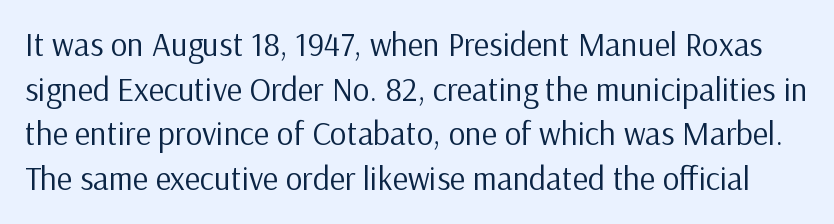
The image shows 33 px regular-weight sans-serif type, upright; set normal line spacing (1.35x), normal letter spacing, not underlined; low stroke contrast and a medium x-height.
